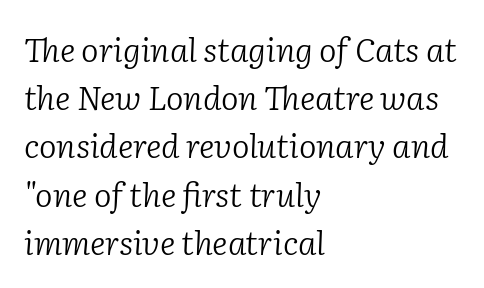
Q: Is the text bold? A: No.
Q: Is the text italic (slanted)? A: Yes, it leans right by about 2 degrees.
Q: Is the typeface a serif or a sans-serif typeface? A: Serif.
Q: Is the text underlined? A: No.
Q: How is the paragraph aligned? A: Left-aligned.
Q: Is the spacing between letters normal or unusually wide? A: Normal.
Q: Is the spacing between lines tight, normal or loose? A: Normal.
Q: Width (condensed, normal, or wide)? A: Normal.
Q: Stroke contrast? A: Low.
Q: x-height? A: Medium.
Q: Monospaced? A: No.
